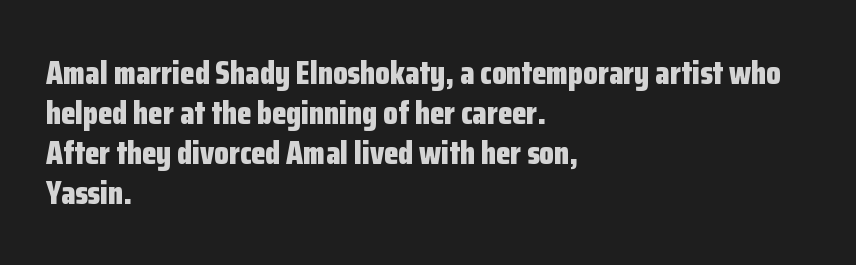
Is the block centered? No — it sits flush against the left margin. No extra tracking has been applied to these lines. Here the designer chose a conventional face with non-uniform glyph widths. This is the regular roman posture of the typeface. Is the type bold? Yes — the strokes are clearly thick and heavy. Each row of text sits above clean, open space.
